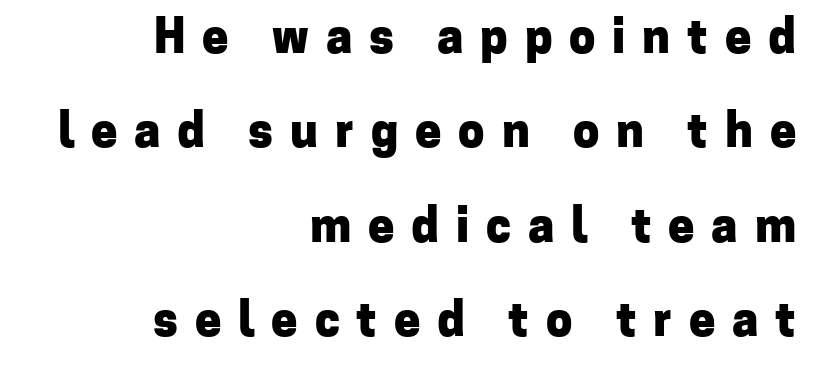
A typesetter would call this proportional, since set widths differ per character. Reading down the block, your eye finds every line finishing at a fixed right position. Lines of text with bare space underneath. The axis of the letterforms is exactly vertical.
